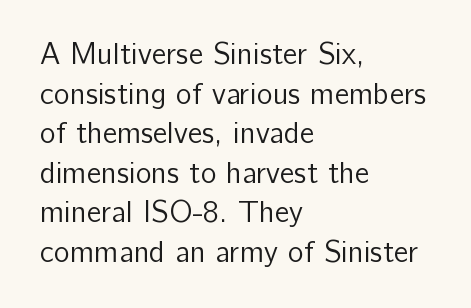
Q: Is the text bold? A: No.
Q: Is the text italic (slanted)? A: No, it is upright.
Q: Is the typeface a serif or a sans-serif typeface? A: Sans-serif.
Q: Is the text underlined? A: No.
Q: How is the paragraph aligned? A: Left-aligned.
Q: Is the spacing between letters normal or unusually wide? A: Normal.
Q: Is the spacing between lines tight, normal or loose? A: Normal.
Q: Width (condensed, normal, or wide)? A: Normal.
Q: Stroke contrast? A: Low.
Q: x-height? A: Medium.
Q: Monospaced? A: No.
